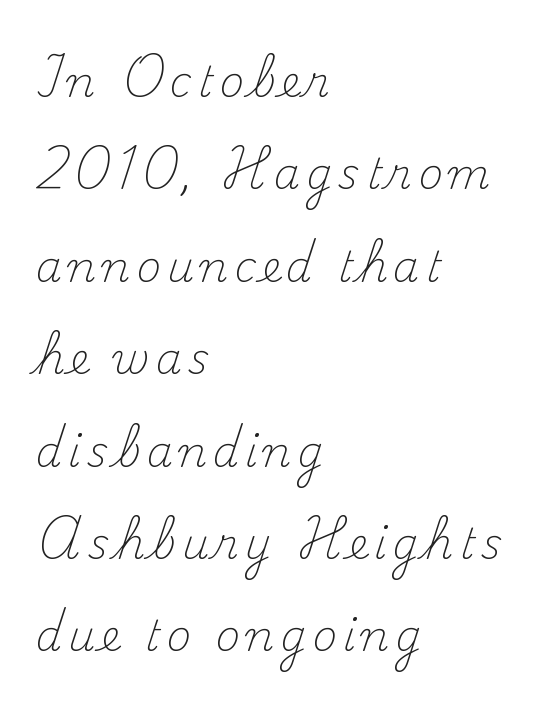
The image shows 42 px light serif type; set left-aligned, loose line spacing (2.2x), not underlined; medium stroke contrast and a small x-height.
